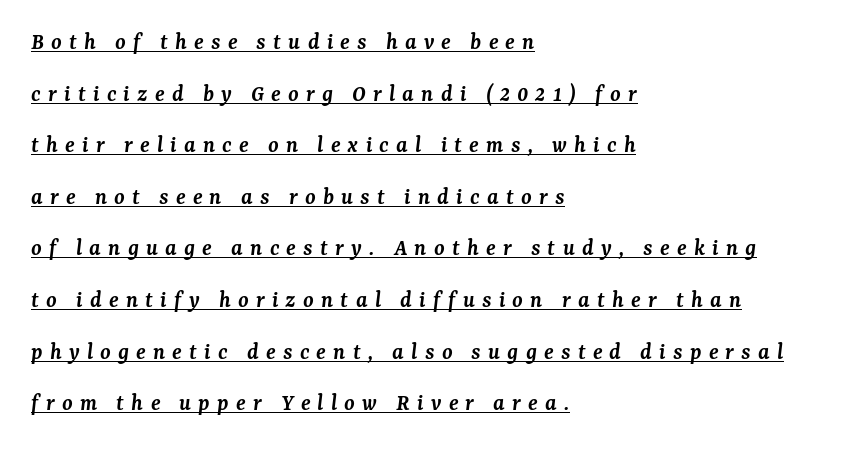
{"italic": "yes", "lean": "right", "slant_degrees": 7, "bold": "semi", "underline": "yes", "align": "left", "line_spacing": "loose", "line_spacing_ratio": 2.15, "letter_spacing": "wide", "letter_spacing_em": 0.3, "glyph_px": 24}
